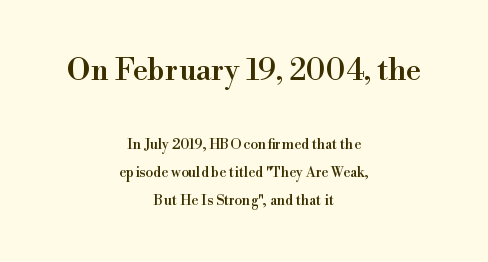
{"serif": "yes", "italic": "no", "width": "normal", "x_height": "small", "monospaced": "no", "underline": "no", "align": "center", "line_spacing": "loose", "line_spacing_ratio": 2.0, "letter_spacing": "normal", "letter_spacing_em": 0.0, "larger_block": "first", "size_ratio": 2.14, "glyph_px": 30}
